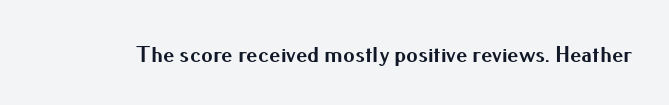
Q: Is the text bold? A: Yes.
Q: Is the text italic (slanted)? A: No, it is upright.
Q: Is the text underlined? A: No.
Q: Is the spacing between letters normal or unusually wide? A: Normal.
